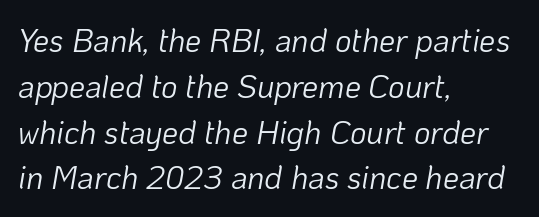
Rendered with sloped, italic letterforms. The rag falls on the right side of this text block. The space directly below the letters is spotless. Evenly set lines give the paragraph a standard silhouette. Students, note that the glyphs here touch the page at normal intervals. Is this a fixed-width face? No — the glyphs have proportional, varying widths.
